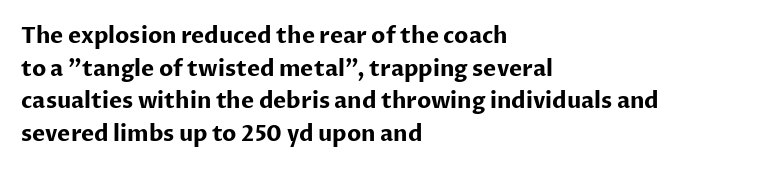
The image shows 22 px bold type, upright; set left-aligned, normal line spacing (1.48x), normal letter spacing, not underlined.
